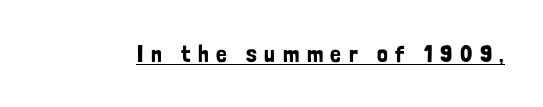
Q: Is the text italic (slanted)? A: No, it is upright.
Q: Is the text underlined? A: Yes.
Q: Is the spacing between letters normal or unusually wide? A: Unusually wide.
